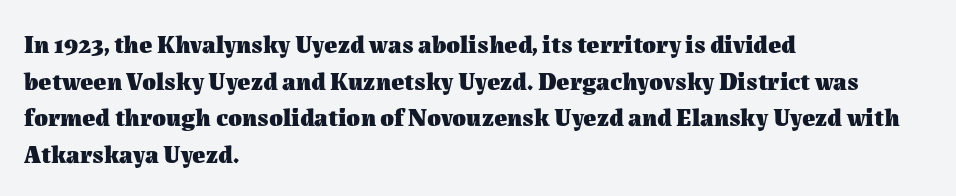
{"italic": "no", "bold": "yes", "underline": "no", "align": "left", "line_spacing": "normal", "line_spacing_ratio": 1.47, "letter_spacing": "normal", "letter_spacing_em": 0.0, "glyph_px": 25}
